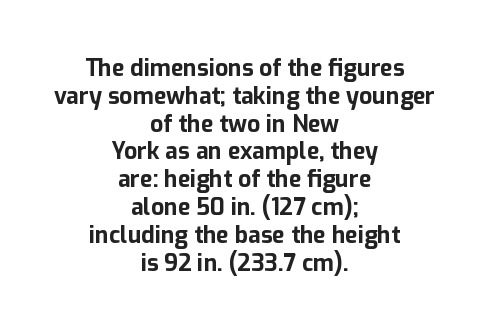
The lines in this sample share a center point and differ in where they start and stop. Only glyphs here, with clear space below each row. In terms of letterspacing, this is plain default setting. On the weight axis this lands at bold, roughly 700.
